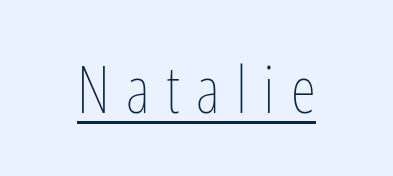
{"italic": "no", "bold": "no", "weight": "thin", "width": "condensed", "stroke_contrast": "low", "x_height": "medium", "monospaced": "no", "underline": "yes", "letter_spacing": "wide", "letter_spacing_em": 0.25, "glyph_px": 65}
